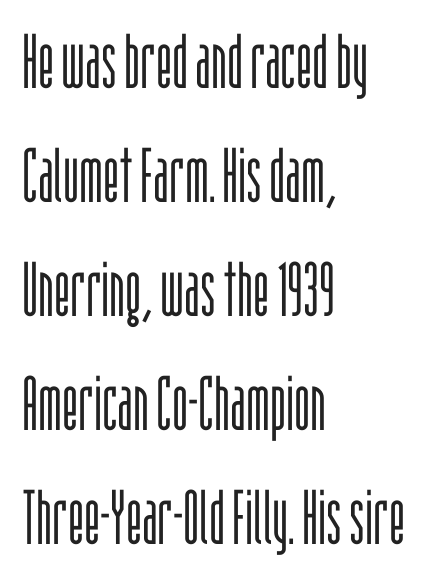
{"serif": "no", "italic": "no", "bold": "no", "weight": "light", "width": "condensed", "stroke_contrast": "low", "x_height": "large", "monospaced": "no", "underline": "no", "align": "left", "line_spacing": "normal", "line_spacing_ratio": 1.5, "letter_spacing": "normal", "letter_spacing_em": 0.0, "glyph_px": 76}
